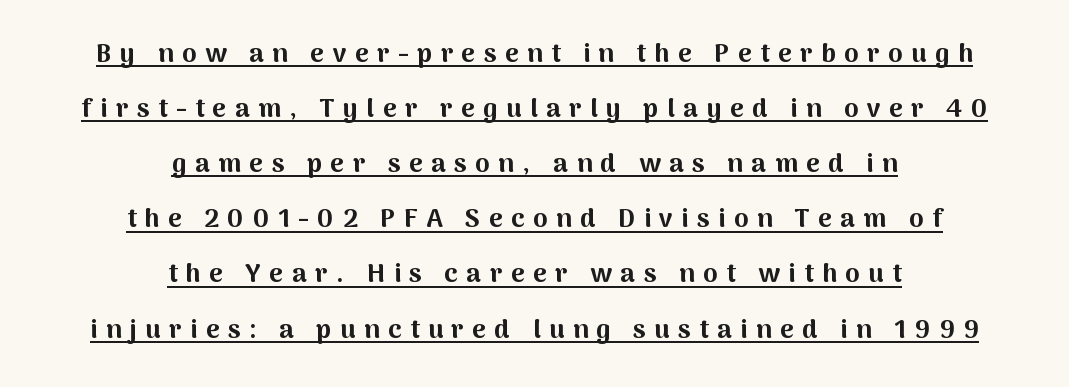
The image shows 26 px bold type, upright; set centered, loose line spacing (2.12x), unusually wide letter spacing (+0.33 em), underlined.
